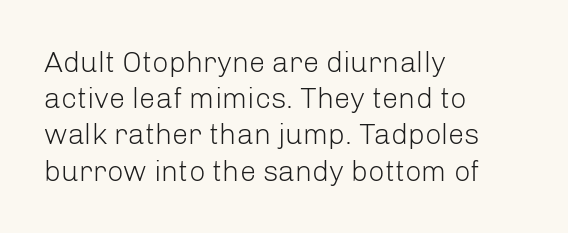
{"serif": "no", "italic": "no", "bold": "no", "weight": "light", "width": "normal", "stroke_contrast": "low", "x_height": "medium", "monospaced": "no", "underline": "no", "align": "left", "line_spacing": "normal", "line_spacing_ratio": 1.25, "letter_spacing": "normal", "letter_spacing_em": 0.0, "glyph_px": 29}
